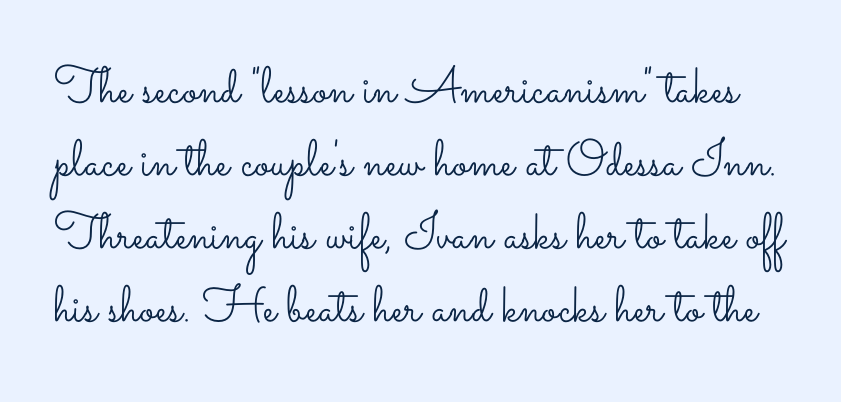
The image shows 51 px light, wide type; set normal line spacing (1.43x), normal letter spacing, not underlined; low stroke contrast and a small x-height.
